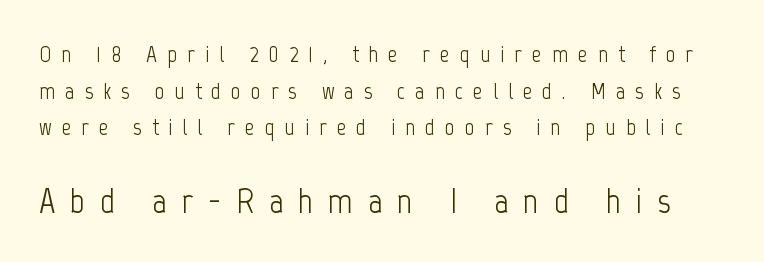
The image shows 36 px light, condensed sans-serif type, upright; set normal line spacing (1.53x), unusually wide letter spacing (+0.41 em), not underlined; the second (bottom) block is 1.5x larger; low stroke contrast and a medium x-height.
